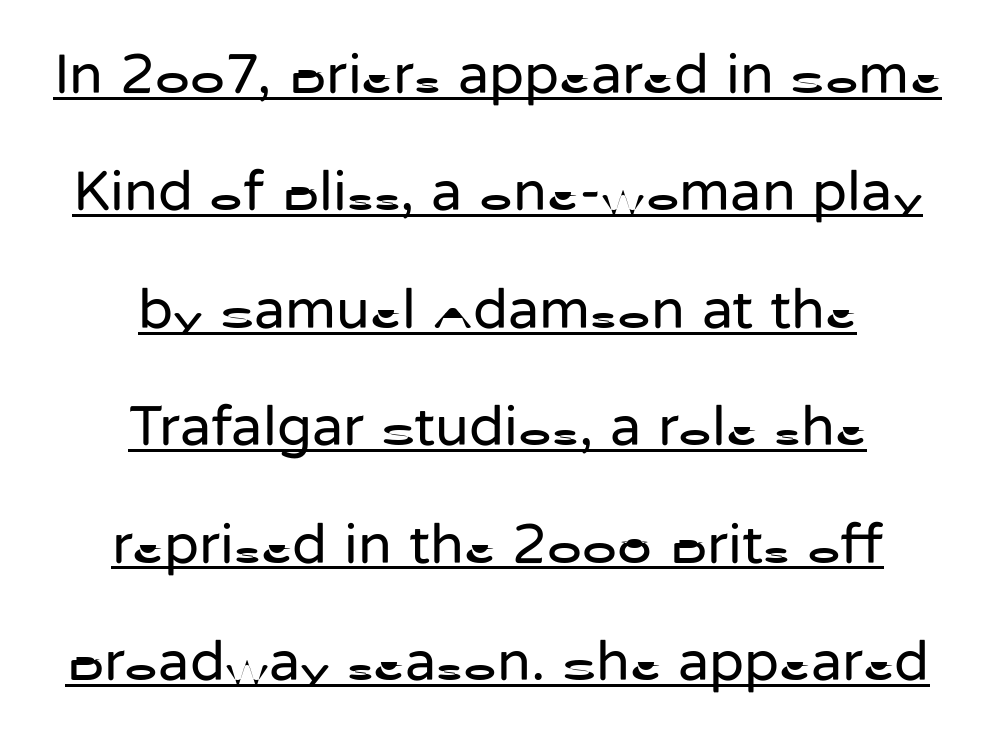
Q: Is the text bold? A: No.
Q: Is the text italic (slanted)? A: No, it is upright.
Q: Is the typeface a serif or a sans-serif typeface? A: Sans-serif.
Q: Is the text underlined? A: Yes.
Q: How is the paragraph aligned? A: Centered.
Q: Is the spacing between letters normal or unusually wide? A: Normal.
Q: Is the spacing between lines tight, normal or loose? A: Loose.
Q: Width (condensed, normal, or wide)? A: Normal.
Q: Stroke contrast? A: Low.
Q: x-height? A: Medium.
Q: Monospaced? A: No.
